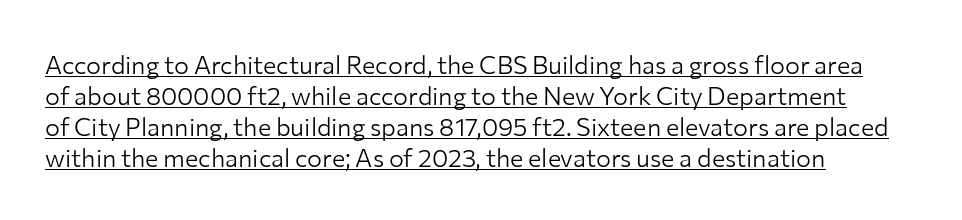
Q: Is the text bold? A: No.
Q: Is the text italic (slanted)? A: No, it is upright.
Q: Is the text underlined? A: Yes.
Q: How is the paragraph aligned? A: Left-aligned.
Q: Is the spacing between letters normal or unusually wide? A: Normal.
